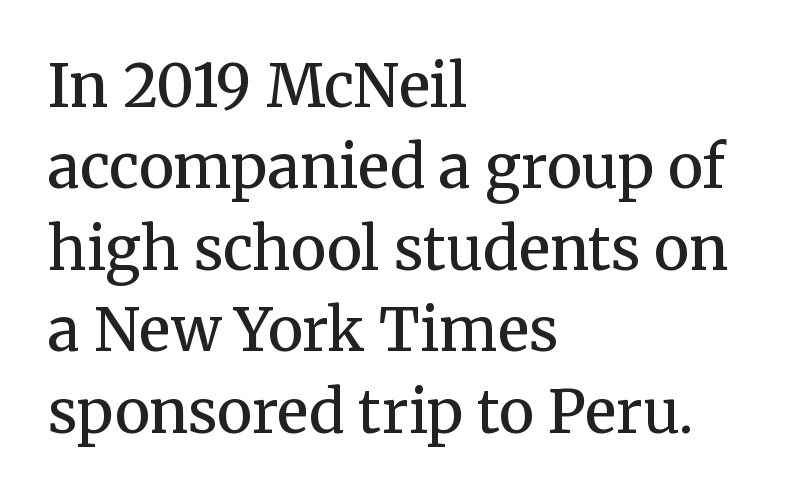
The face used here is seriffed, in the tradition of book romans. Each glyph is drawn with semibold strokes, heavier than normal yet not fully bold. Normally led — the rows are evenly, conventionally spaced. Plain, unruled lines of type. The rendering keeps characters at their native spacing.
